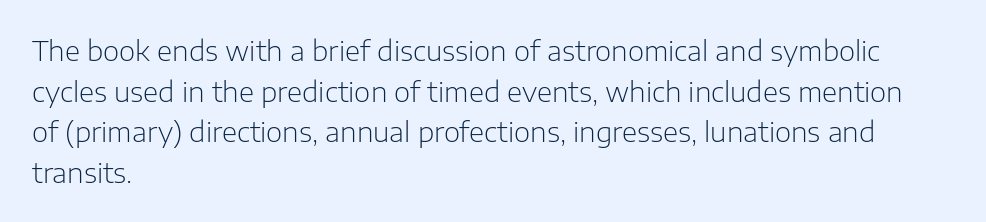
The image shows 28 px light sans-serif type, upright; set left-aligned, normal line spacing (1.45x), normal letter spacing, not underlined; low stroke contrast and a medium x-height.
